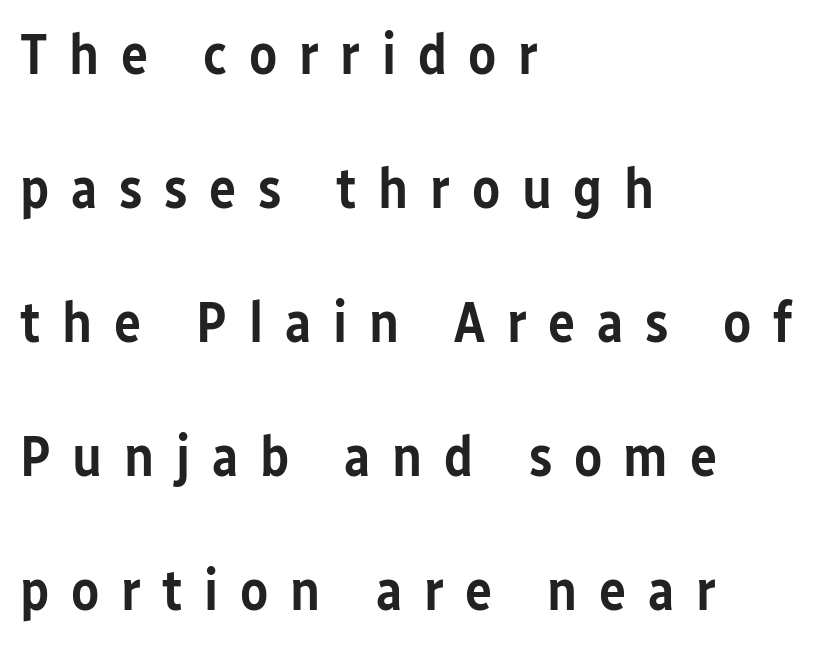
The foot of each line stays bare and open. Where is the straight margin? On the left. Classification — sans serif. The typography opts for an upright posture over an oblique one. Spacing verdict: proportional, widths tailored to each character.
